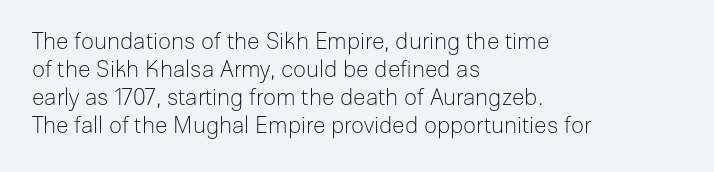
Every stem runs plumb, perpendicular to the baseline. Layout note: lines flush left. Decoration check: the copy has no underline. Short note: letters normally spaced.
